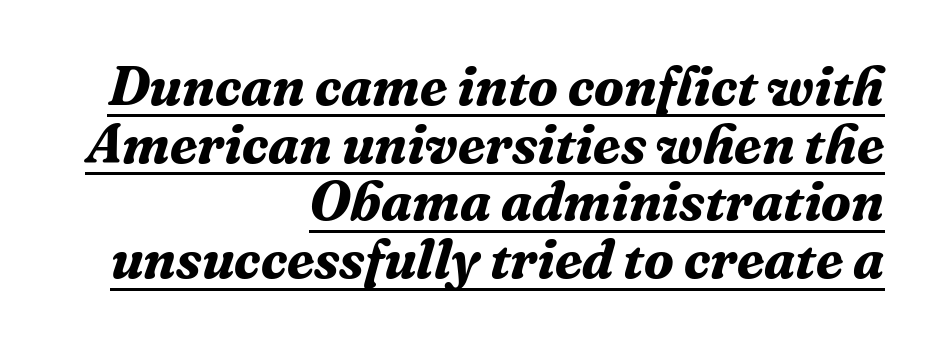
The image shows 55 px bold serif type, italic (leaning right); set right-aligned, tight line spacing (1.05x), normal letter spacing, underlined; medium stroke contrast and a medium x-height.
